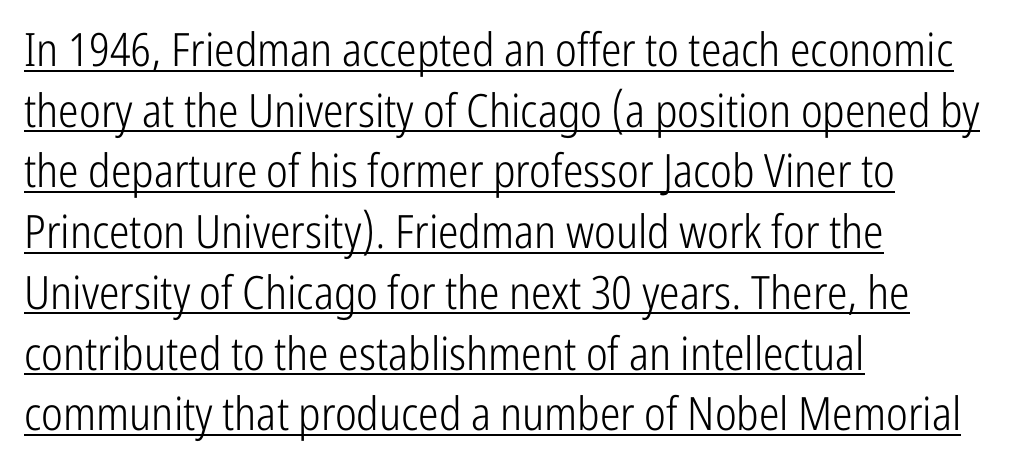
{"serif": "no", "italic": "no", "bold": "no", "weight": "light", "width": "condensed", "stroke_contrast": "low", "x_height": "medium", "monospaced": "no", "underline": "yes", "align": "left", "line_spacing": "normal", "line_spacing_ratio": 1.32, "letter_spacing": "normal", "letter_spacing_em": 0.0, "glyph_px": 46}
